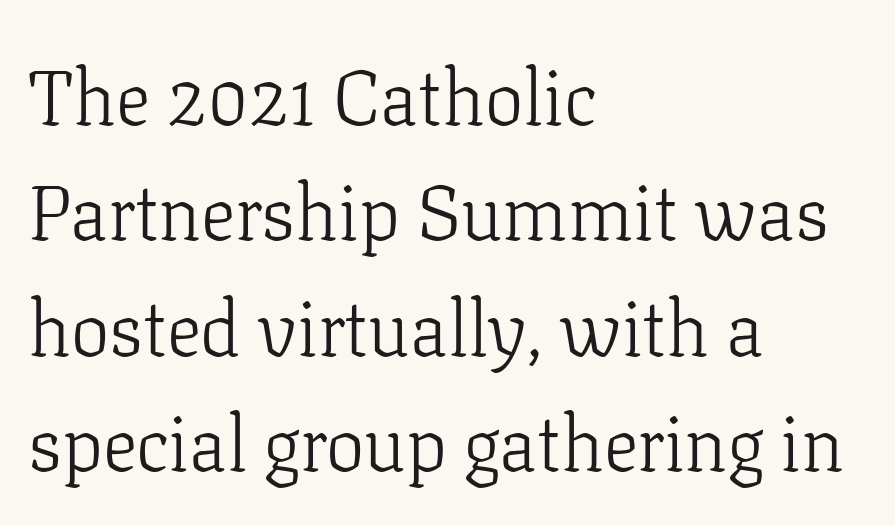
{"serif": "yes", "italic": "no", "bold": "no", "weight": "light", "width": "normal", "stroke_contrast": "low", "x_height": "medium", "monospaced": "no", "underline": "no", "align": "left", "line_spacing": "normal", "line_spacing_ratio": 1.5, "letter_spacing": "normal", "letter_spacing_em": 0.0, "glyph_px": 77}
